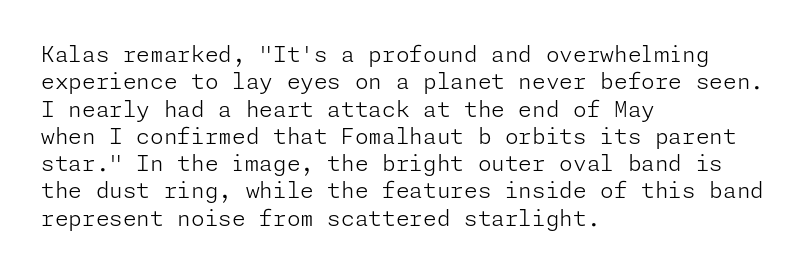
The image shows 22 px text type, upright; set left-aligned, line spacing 1.24x, normal letter spacing, not underlined.
